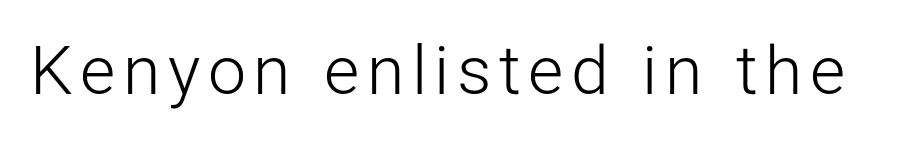
The image shows 68 px light sans-serif type, upright; set not underlined; low stroke contrast and a medium x-height.
